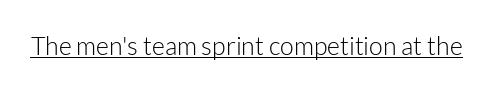
The image shows 25 px text type, upright; set normal letter spacing, underlined.
